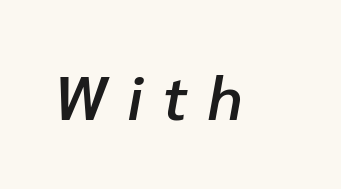
Varying glyph widths throughout — classic text-font behaviour. Stroke thickness is moderately raised; the sample reads as semibold. A typesetter would mark this as italic. Caption: expanded tracking, letters set apart. The specimen omits any rule beneath the text block's lines.
